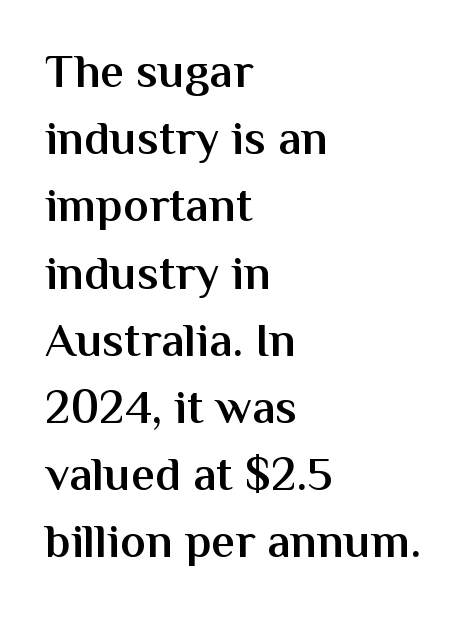
Q: Is the text bold? A: Semi-bold.
Q: Is the text italic (slanted)? A: No, it is upright.
Q: Is the typeface a serif or a sans-serif typeface? A: Sans-serif.
Q: Is the text underlined? A: No.
Q: How is the paragraph aligned? A: Left-aligned.
Q: Is the spacing between letters normal or unusually wide? A: Normal.
Q: Is the spacing between lines tight, normal or loose? A: Normal.
Q: Width (condensed, normal, or wide)? A: Normal.
Q: Stroke contrast? A: Medium.
Q: x-height? A: Medium.
Q: Monospaced? A: No.
